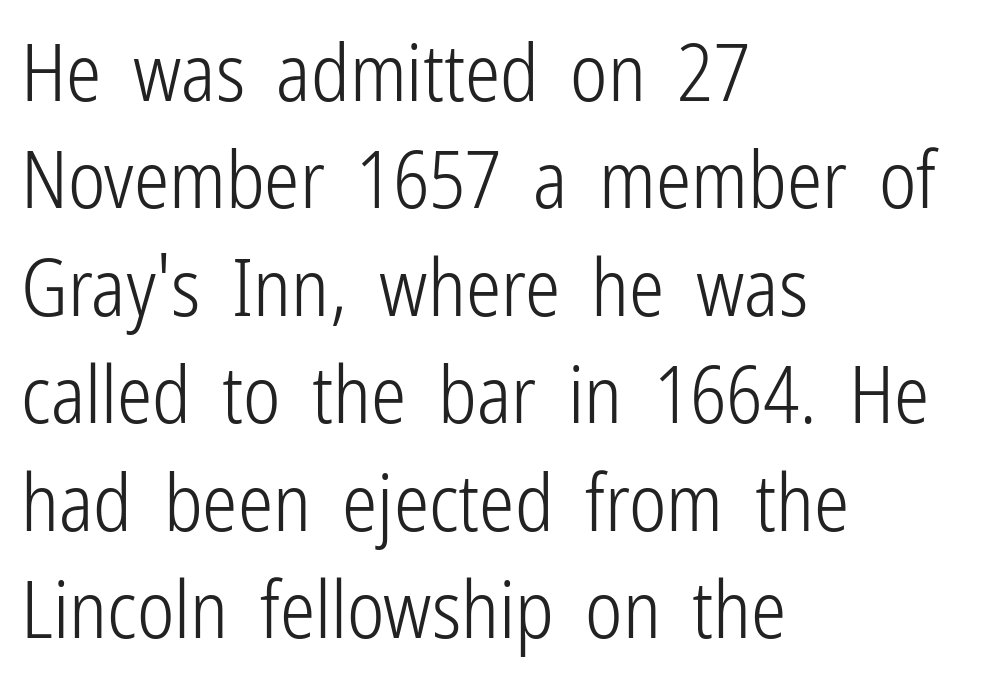
The image shows 79 px light, condensed sans-serif type, upright; set left-aligned, normal line spacing (1.36x), normal letter spacing, not underlined; low stroke contrast and a medium x-height.
